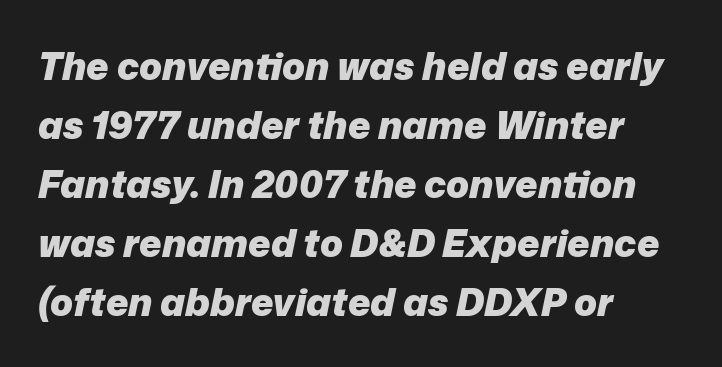
Does the lettering tilt? It does — this is italic. Here the designer chose a conventional face with non-uniform glyph widths. Words appear dense and cohesive because spacing is normal. Bare-footed words on every line.
